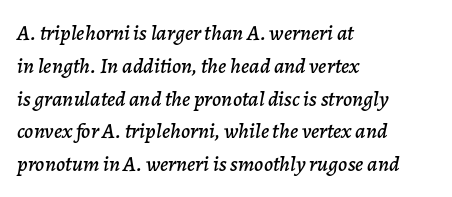
The image shows 22 px text type, italic (leaning right); set left-aligned, normal line spacing (1.49x), normal letter spacing, not underlined.
